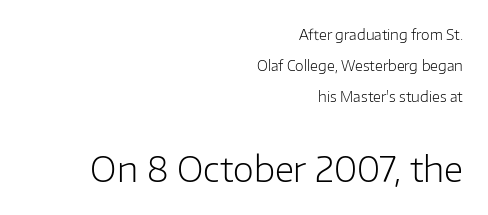
Q: Is the text bold? A: No.
Q: Is the text italic (slanted)? A: No, it is upright.
Q: Is the typeface a serif or a sans-serif typeface? A: Sans-serif.
Q: Is the text underlined? A: No.
Q: How is the paragraph aligned? A: Right-aligned.
Q: Is the spacing between letters normal or unusually wide? A: Normal.
Q: Is the spacing between lines tight, normal or loose? A: Loose.
Q: Which block of text is set in a larger size, the first (top) or the second (bottom)? A: The second (bottom) one.
Q: Width (condensed, normal, or wide)? A: Normal.
Q: Stroke contrast? A: Low.
Q: x-height? A: Medium.
Q: Monospaced? A: No.
